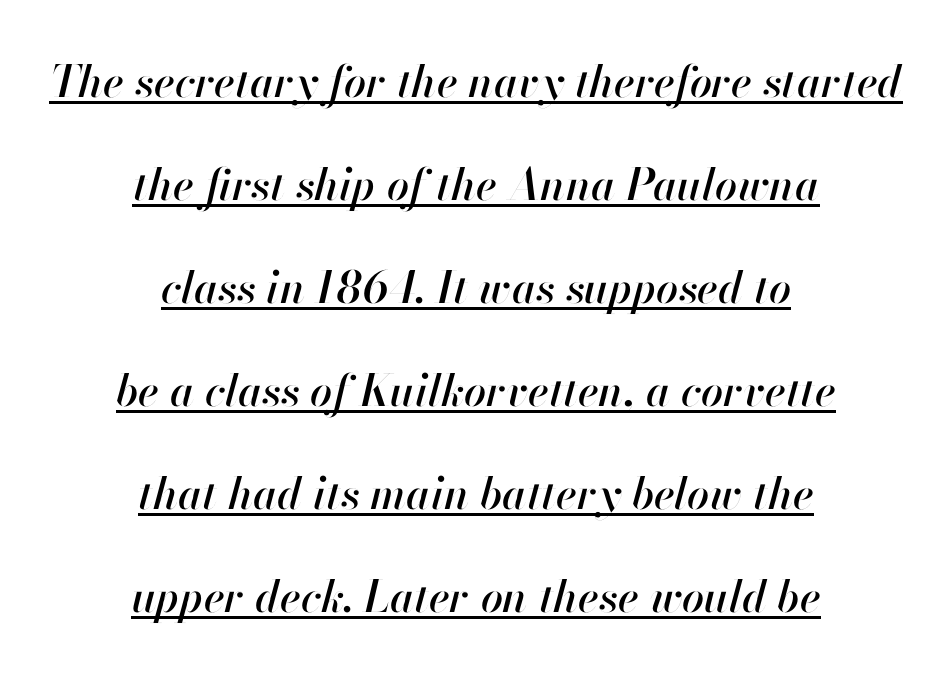
{"italic": "yes", "lean": "right", "slant_degrees": 13, "width": "normal", "stroke_contrast": "high", "x_height": "small", "monospaced": "no", "underline": "yes", "align": "center", "line_spacing": "loose", "line_spacing_ratio": 2.34, "letter_spacing": "normal", "letter_spacing_em": 0.0, "glyph_px": 44}
